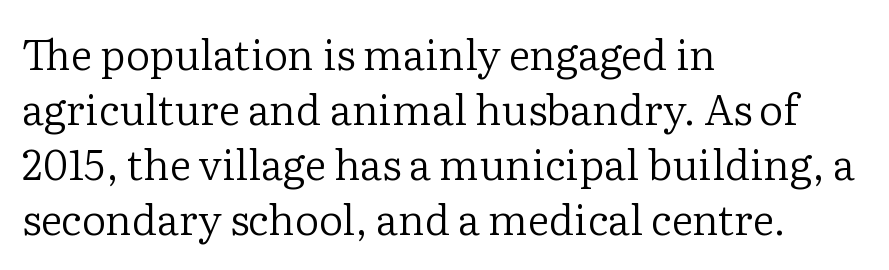
Q: Is the text bold? A: No.
Q: Is the text italic (slanted)? A: No, it is upright.
Q: Is the typeface a serif or a sans-serif typeface? A: Serif.
Q: Is the text underlined? A: No.
Q: How is the paragraph aligned? A: Left-aligned.
Q: Is the spacing between letters normal or unusually wide? A: Normal.
Q: Is the spacing between lines tight, normal or loose? A: Normal.
Q: Width (condensed, normal, or wide)? A: Normal.
Q: Stroke contrast? A: Low.
Q: x-height? A: Medium.
Q: Monospaced? A: No.
